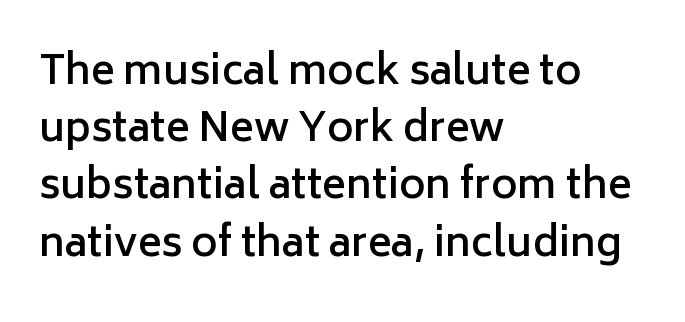
{"serif": "no", "italic": "no", "bold": "semi", "weight": "semibold", "width": "normal", "stroke_contrast": "low", "x_height": "medium", "monospaced": "no", "underline": "no", "align": "left", "line_spacing": "normal", "line_spacing_ratio": 1.43, "letter_spacing": "normal", "letter_spacing_em": 0.0, "glyph_px": 40}
